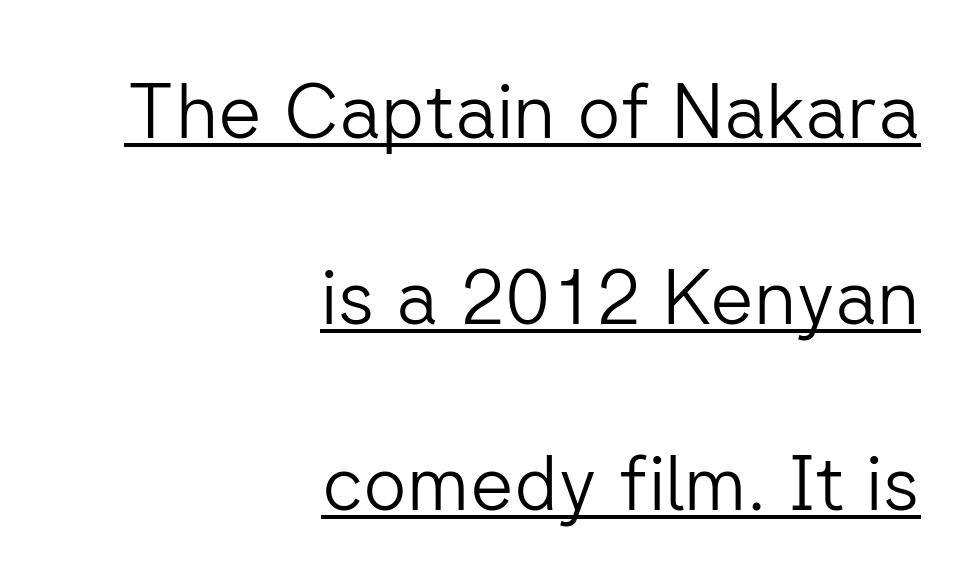
Q: Is the text bold? A: No.
Q: Is the text italic (slanted)? A: No, it is upright.
Q: Is the typeface a serif or a sans-serif typeface? A: Sans-serif.
Q: Is the text underlined? A: Yes.
Q: How is the paragraph aligned? A: Right-aligned.
Q: Is the spacing between letters normal or unusually wide? A: Normal.
Q: Is the spacing between lines tight, normal or loose? A: Loose.
Q: Width (condensed, normal, or wide)? A: Normal.
Q: Stroke contrast? A: Low.
Q: x-height? A: Medium.
Q: Monospaced? A: No.
